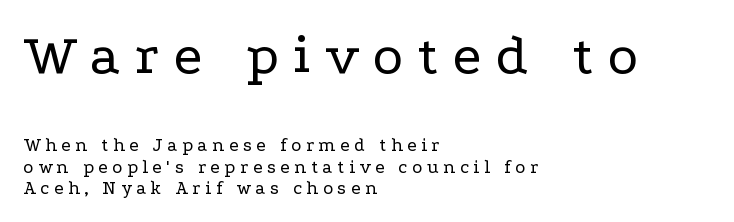
Q: Is the text bold? A: No.
Q: Is the text italic (slanted)? A: No, it is upright.
Q: Is the typeface a serif or a sans-serif typeface? A: Serif.
Q: Is the text underlined? A: No.
Q: How is the paragraph aligned? A: Left-aligned.
Q: Is the spacing between letters normal or unusually wide? A: Unusually wide.
Q: Is the spacing between lines tight, normal or loose? A: Tight.
Q: Which block of text is set in a larger size, the first (top) or the second (bottom)? A: The first (top) one.
Q: Width (condensed, normal, or wide)? A: Wide.
Q: Stroke contrast? A: Low.
Q: x-height? A: Medium.
Q: Monospaced? A: No.
